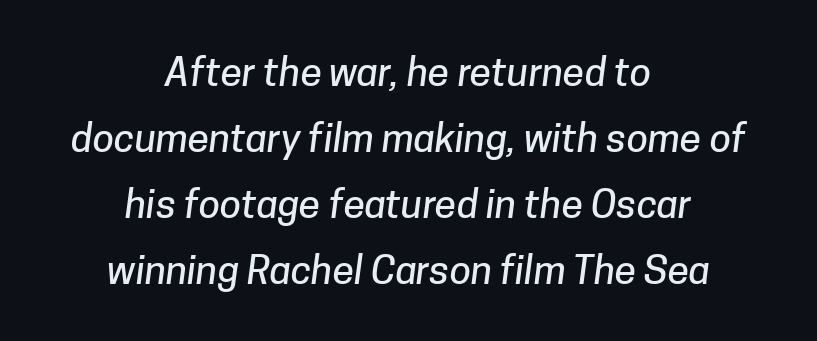
Rule under the text: the space is simply empty. Font category for this specimen: sans-serif. Looks like regular typesetting: each glyph gets only the width it needs. Inter-character spacing is left at the font's built-in metrics. Students, observe: this is what conventionally led text looks like.
